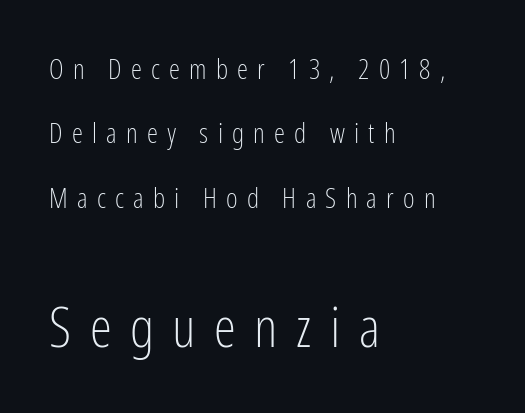
Q: Is the text bold? A: No.
Q: Is the text italic (slanted)? A: No, it is upright.
Q: Is the typeface a serif or a sans-serif typeface? A: Sans-serif.
Q: Is the text underlined? A: No.
Q: How is the paragraph aligned? A: Left-aligned.
Q: Is the spacing between letters normal or unusually wide? A: Unusually wide.
Q: Is the spacing between lines tight, normal or loose? A: Loose.
Q: Which block of text is set in a larger size, the first (top) or the second (bottom)? A: The second (bottom) one.
Q: Width (condensed, normal, or wide)? A: Condensed.
Q: Stroke contrast? A: Low.
Q: x-height? A: Medium.
Q: Monospaced? A: No.
